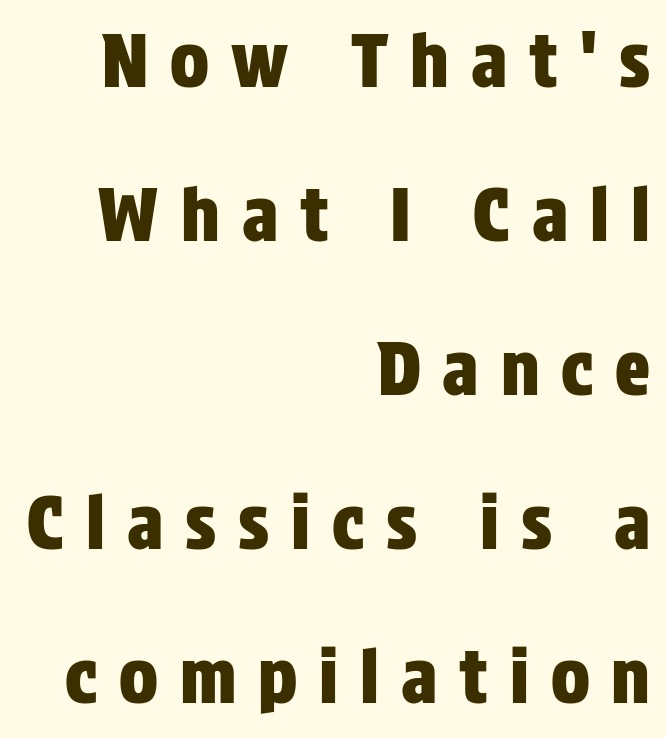
{"serif": "no", "italic": "no", "width": "condensed", "stroke_contrast": "low", "x_height": "large", "monospaced": "no", "underline": "no", "align": "right", "line_spacing": "loose", "line_spacing_ratio": 2.11, "letter_spacing": "wide", "letter_spacing_em": 0.3, "glyph_px": 73}
